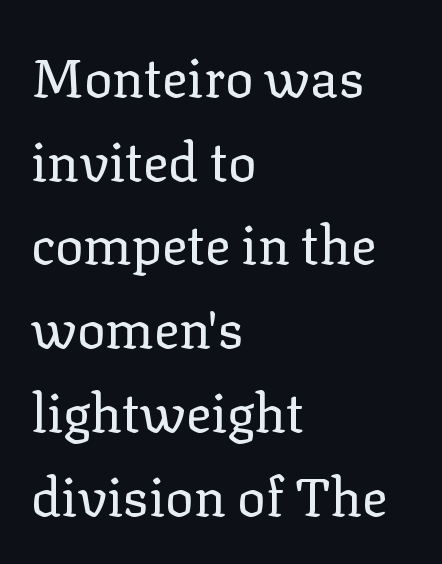
Q: Is the text bold? A: No.
Q: Is the text italic (slanted)? A: No, it is upright.
Q: Is the typeface a serif or a sans-serif typeface? A: Serif.
Q: Is the text underlined? A: No.
Q: How is the paragraph aligned? A: Left-aligned.
Q: Is the spacing between letters normal or unusually wide? A: Normal.
Q: Is the spacing between lines tight, normal or loose? A: Normal.
Q: Width (condensed, normal, or wide)? A: Normal.
Q: Stroke contrast? A: Low.
Q: x-height? A: Medium.
Q: Monospaced? A: No.
